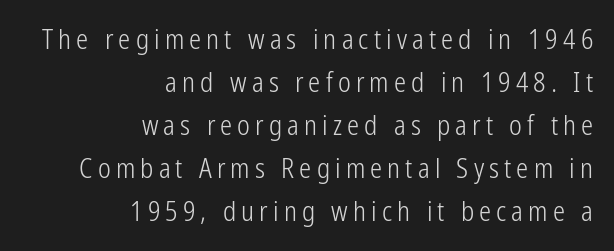
Compared with typical paragraphs, the rows here are spaced about the same. Horizontally, the lines are justified to the trailing edge only. This is roman type, the default non-slanted kind. Just letters on the line, the space beneath them empty.
